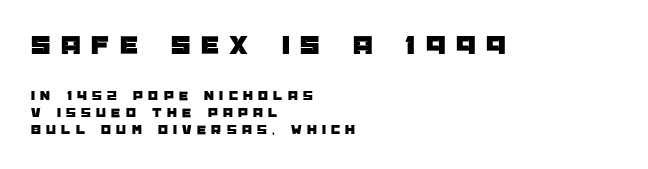
Q: Is the text italic (slanted)? A: No, it is upright.
Q: Is the typeface a serif or a sans-serif typeface? A: Sans-serif.
Q: Is the text underlined? A: No.
Q: How is the paragraph aligned? A: Left-aligned.
Q: Is the spacing between letters normal or unusually wide? A: Unusually wide.
Q: Which block of text is set in a larger size, the first (top) or the second (bottom)? A: The first (top) one.
Q: Width (condensed, normal, or wide)? A: Normal.
Q: Stroke contrast? A: Low.
Q: x-height? A: Large.
Q: Monospaced? A: No.
